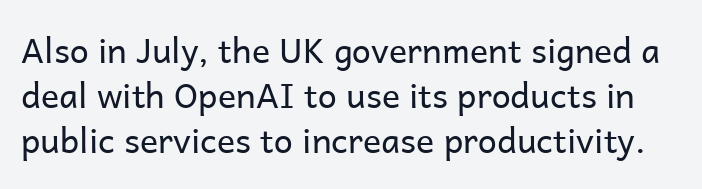
{"serif": "no", "italic": "no", "bold": "no", "weight": "regular", "width": "normal", "stroke_contrast": "low", "x_height": "medium", "monospaced": "no", "underline": "no", "line_spacing": "normal", "line_spacing_ratio": 1.33, "letter_spacing": "normal", "letter_spacing_em": 0.0, "glyph_px": 34}
